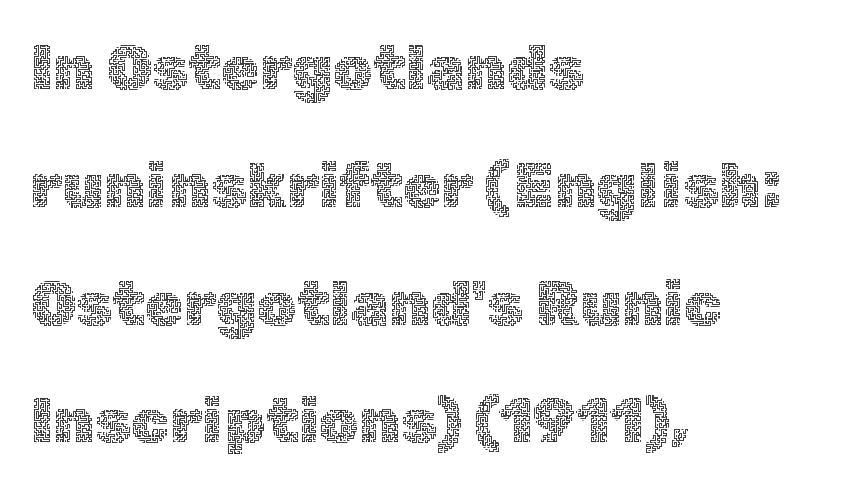
The image shows 62 px thin type, upright; set left-aligned, loose line spacing (1.9x), normal letter spacing, not underlined; a medium x-height.
